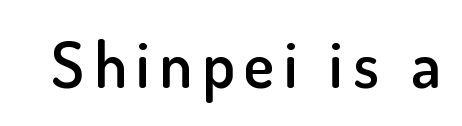
{"serif": "no", "italic": "no", "bold": "semi", "weight": "semibold", "width": "normal", "stroke_contrast": "low", "x_height": "small", "monospaced": "no", "underline": "no", "glyph_px": 64}
